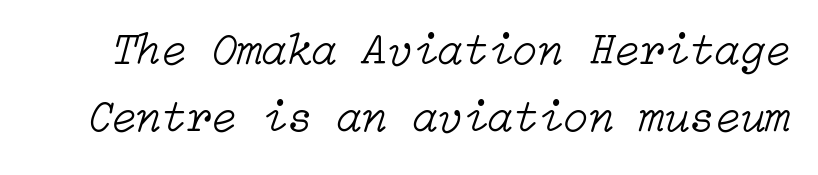
The image shows 46 px light type, italic (leaning right); set normal line spacing (1.46x), normal letter spacing, not underlined; low stroke contrast and a medium x-height.
